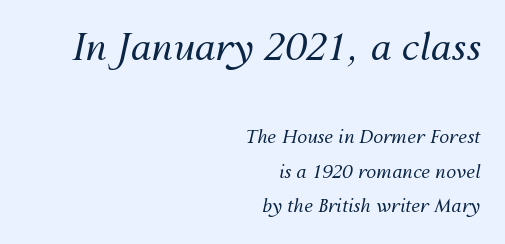
Q: Is the text bold? A: No.
Q: Is the text italic (slanted)? A: Yes, it leans right by about 12 degrees.
Q: Is the text underlined? A: No.
Q: How is the paragraph aligned? A: Right-aligned.
Q: Is the spacing between letters normal or unusually wide? A: Normal.
Q: Is the spacing between lines tight, normal or loose? A: Loose.
Q: Which block of text is set in a larger size, the first (top) or the second (bottom)? A: The first (top) one.
Q: Width (condensed, normal, or wide)? A: Normal.
Q: Stroke contrast? A: Medium.
Q: x-height? A: Medium.
Q: Monospaced? A: No.
